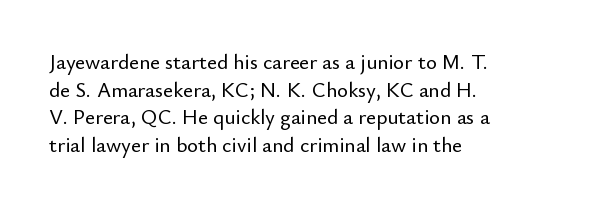
{"italic": "no", "underline": "no", "align": "left", "line_spacing": "normal", "line_spacing_ratio": 1.32, "letter_spacing": "normal", "letter_spacing_em": 0.0, "glyph_px": 21}
